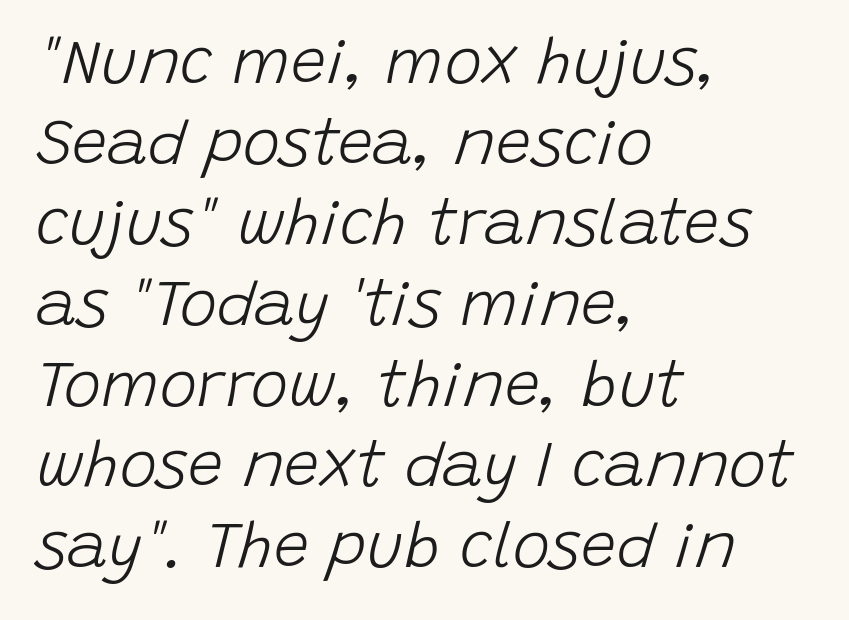
The image shows 63 px light type, italic (leaning right); set left-aligned, normal line spacing (1.28x), normal letter spacing, not underlined; low stroke contrast and a large x-height.
